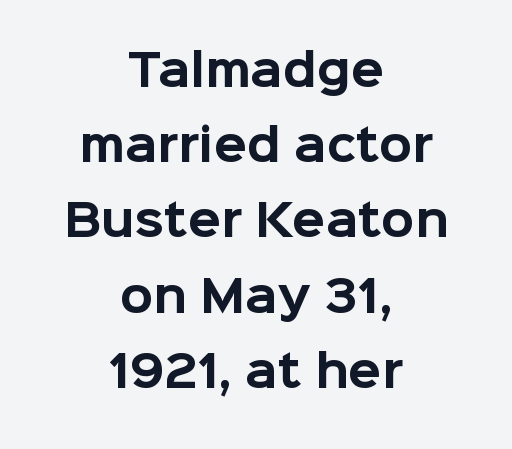
{"serif": "no", "italic": "no", "bold": "yes", "weight": "bold", "width": "normal", "stroke_contrast": "low", "x_height": "medium", "monospaced": "no", "underline": "no", "align": "center", "line_spacing_ratio": 1.75, "letter_spacing": "normal", "letter_spacing_em": 0.0, "glyph_px": 43}
